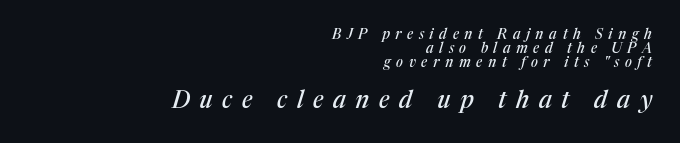
{"italic": "yes", "lean": "right", "slant_degrees": 17, "underline": "no", "align": "right", "line_spacing": "tight", "line_spacing_ratio": 1.0, "letter_spacing": "wide", "letter_spacing_em": 0.4, "larger_block": "second", "size_ratio": 1.71, "glyph_px": 24}
